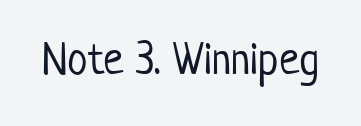
{"serif": "no", "italic": "no", "bold": "no", "weight": "light", "width": "condensed", "stroke_contrast": "low", "x_height": "medium", "monospaced": "no", "underline": "no", "letter_spacing": "normal", "letter_spacing_em": 0.0, "glyph_px": 46}
